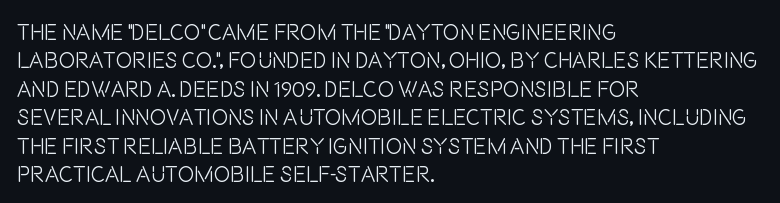
{"italic": "no", "bold": "no", "underline": "no", "align": "left", "line_spacing": "normal", "line_spacing_ratio": 1.29, "letter_spacing": "normal", "letter_spacing_em": 0.0, "glyph_px": 22}
